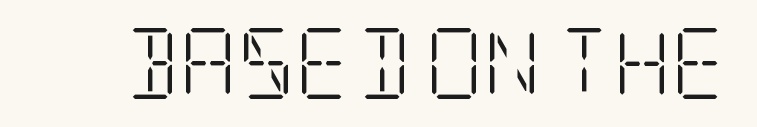
Q: Is the text bold? A: No.
Q: Is the text italic (slanted)? A: No, it is upright.
Q: Is the typeface a serif or a sans-serif typeface? A: Serif.
Q: Is the text underlined? A: No.
Q: Is the spacing between letters normal or unusually wide? A: Normal.
Q: Width (condensed, normal, or wide)? A: Condensed.
Q: Stroke contrast? A: Low.
Q: x-height? A: Large.
